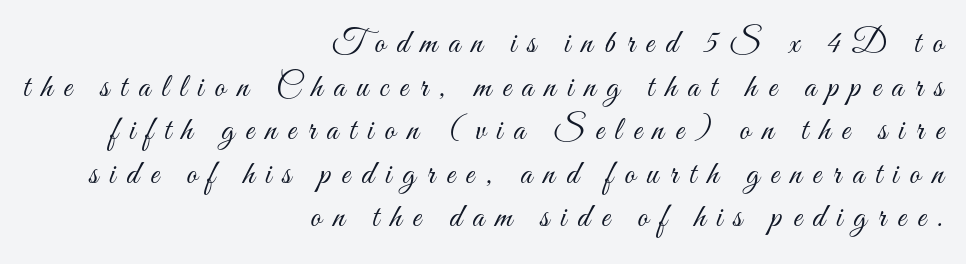
Q: Is the text bold? A: No.
Q: Is the text italic (slanted)? A: Yes.
Q: Is the text underlined? A: No.
Q: How is the paragraph aligned? A: Right-aligned.
Q: Is the spacing between letters normal or unusually wide? A: Unusually wide.
Q: Is the spacing between lines tight, normal or loose? A: Normal.
Q: Width (condensed, normal, or wide)? A: Condensed.
Q: Stroke contrast? A: Medium.
Q: x-height? A: Small.
Q: Monospaced? A: No.
